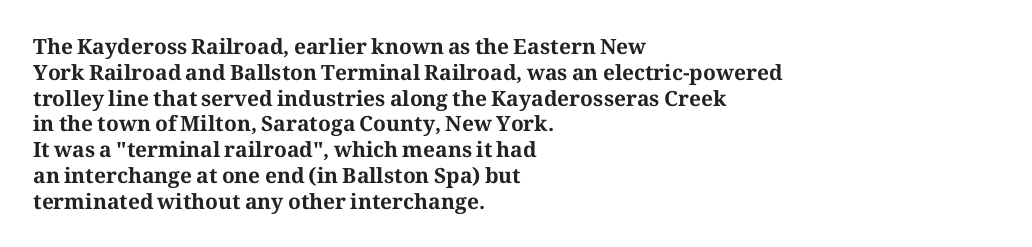
Q: Is the text bold? A: Yes.
Q: Is the text italic (slanted)? A: No, it is upright.
Q: Is the text underlined? A: No.
Q: How is the paragraph aligned? A: Left-aligned.
Q: Is the spacing between letters normal or unusually wide? A: Normal.
